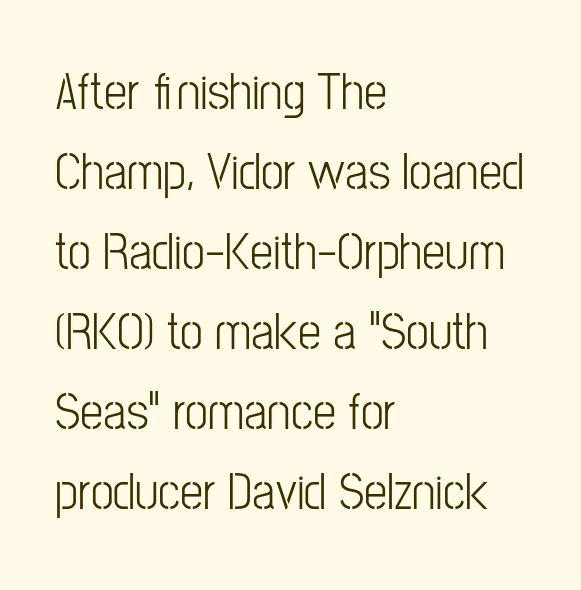
Q: Is the text bold? A: No.
Q: Is the text italic (slanted)? A: No, it is upright.
Q: Is the typeface a serif or a sans-serif typeface? A: Sans-serif.
Q: Is the text underlined? A: No.
Q: How is the paragraph aligned? A: Left-aligned.
Q: Is the spacing between letters normal or unusually wide? A: Normal.
Q: Is the spacing between lines tight, normal or loose? A: Normal.
Q: Width (condensed, normal, or wide)? A: Condensed.
Q: Stroke contrast? A: Low.
Q: x-height? A: Medium.
Q: Monospaced? A: No.
